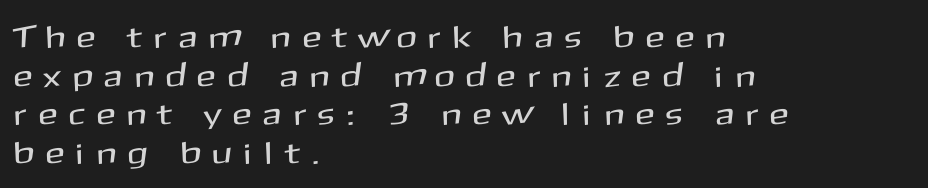
Q: Is the text italic (slanted)? A: No, it is upright.
Q: Is the typeface a serif or a sans-serif typeface? A: Sans-serif.
Q: Is the text underlined? A: No.
Q: How is the paragraph aligned? A: Left-aligned.
Q: Is the spacing between letters normal or unusually wide? A: Unusually wide.
Q: Is the spacing between lines tight, normal or loose? A: Normal.
Q: Width (condensed, normal, or wide)? A: Normal.
Q: Stroke contrast? A: Medium.
Q: x-height? A: Medium.
Q: Monospaced? A: No.
